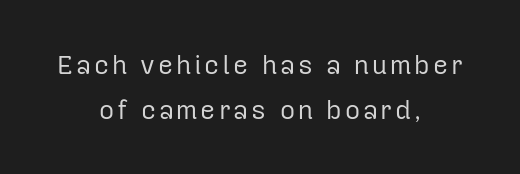
Weight: in the light-to-regular range. When letters stand straight like this, we call the style roman or upright. Clear beneath every line of the passage. The typesetter chose a symmetrical, centered arrangement here.
